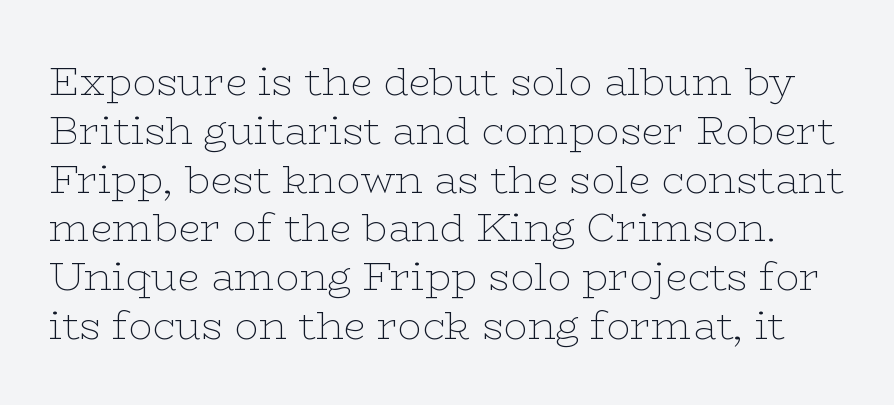
{"serif": "yes", "italic": "no", "bold": "no", "weight": "thin", "width": "wide", "stroke_contrast": "low", "x_height": "medium", "monospaced": "no", "underline": "no", "line_spacing_ratio": 1.22, "letter_spacing": "normal", "letter_spacing_em": 0.0, "glyph_px": 40}
